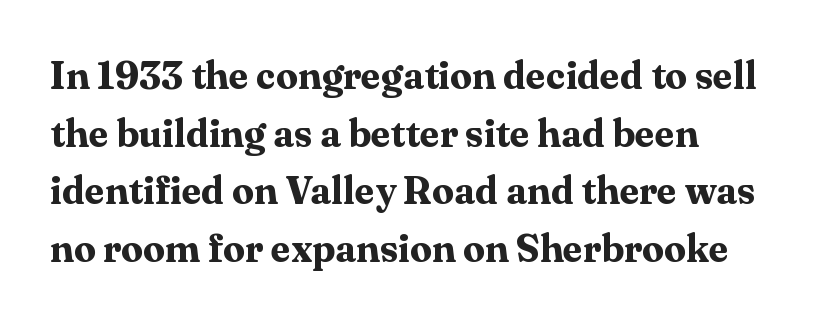
{"serif": "yes", "italic": "no", "bold": "yes", "weight": "bold", "width": "normal", "stroke_contrast": "medium", "x_height": "medium", "monospaced": "no", "underline": "no", "align": "left", "line_spacing": "normal", "line_spacing_ratio": 1.48, "letter_spacing": "normal", "letter_spacing_em": 0.0, "glyph_px": 39}
